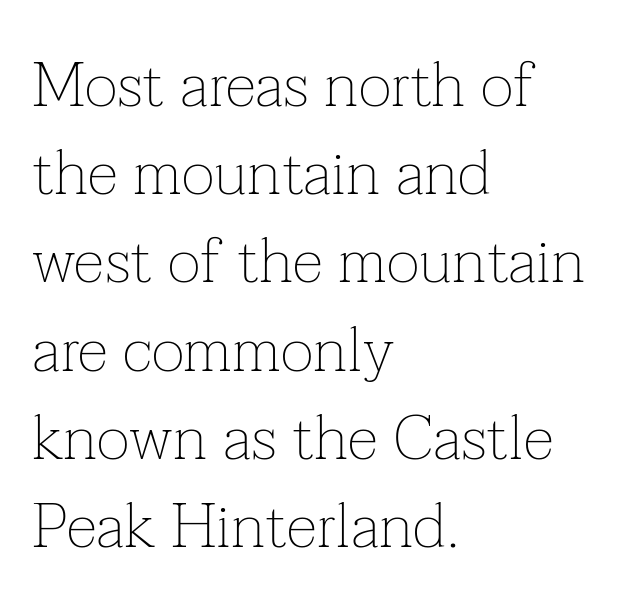
Q: Is the text bold? A: No.
Q: Is the text italic (slanted)? A: No, it is upright.
Q: Is the typeface a serif or a sans-serif typeface? A: Serif.
Q: Is the text underlined? A: No.
Q: How is the paragraph aligned? A: Left-aligned.
Q: Is the spacing between letters normal or unusually wide? A: Normal.
Q: Is the spacing between lines tight, normal or loose? A: Normal.
Q: Width (condensed, normal, or wide)? A: Normal.
Q: Stroke contrast? A: Low.
Q: x-height? A: Medium.
Q: Monospaced? A: No.
